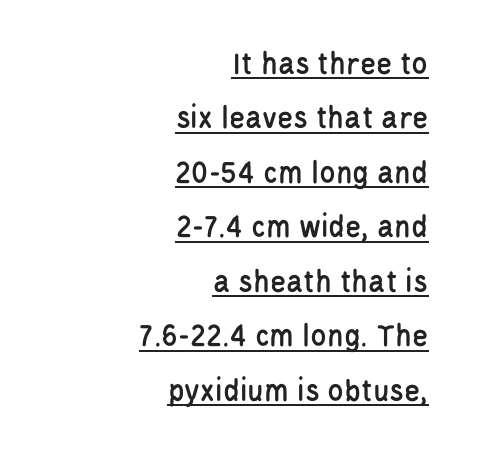
The image shows 33 px condensed sans-serif type, upright; set right-aligned, normal line spacing (1.65x), normal letter spacing, underlined; low stroke contrast and a large x-height.
